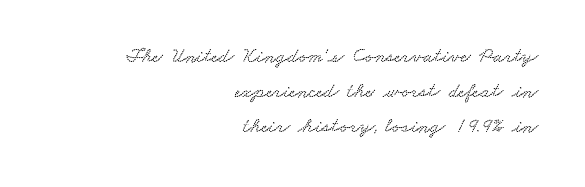
The image shows 21 px text type; set right-aligned, normal line spacing (1.67x), normal letter spacing, not underlined.
